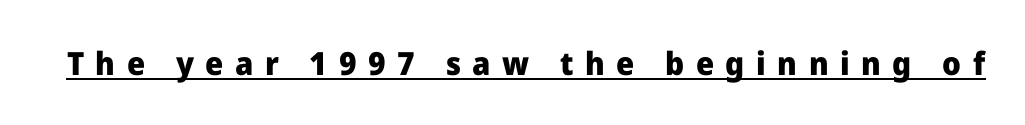
Proportional: the letters do not fall into vertical columns. Underline: present. The horizontal fit of the characters is loose and conspicuously gappy. Typographically, this falls in the sans-serif category.
